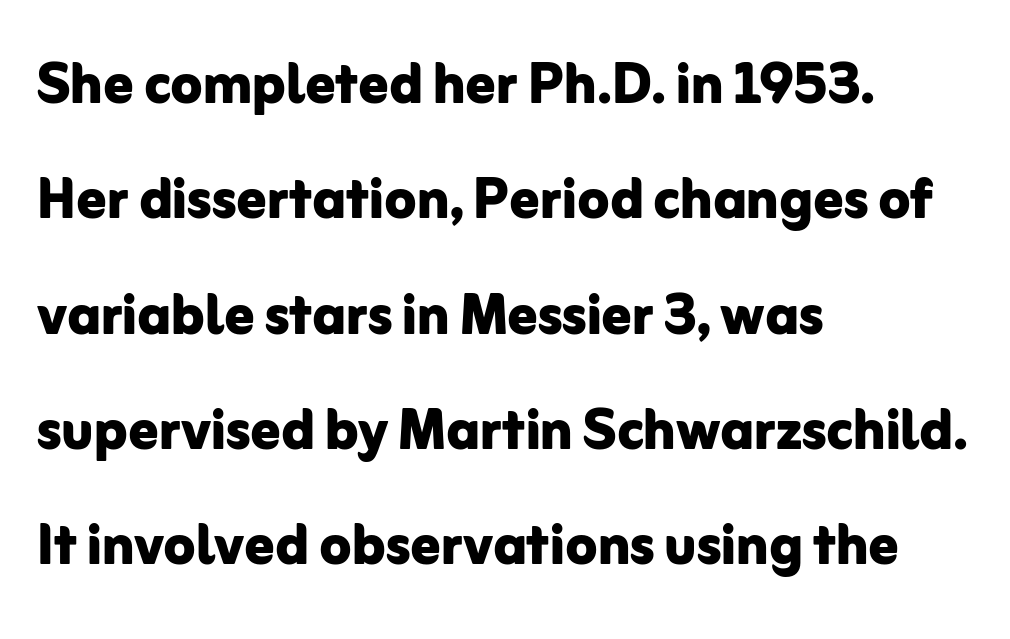
Notice how descenders clear the ascenders below comfortably — that's standard leading. Spacing verdict: proportional, widths tailored to each character. Serifs: no, the terminals of the letterforms are clean. You'd pick this weight for a headline — it's a proper bold.
